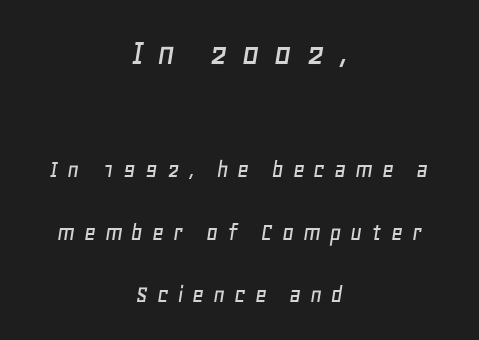
The image shows 39 px text type, italic (leaning right); set centered, loose line spacing (2.39x), unusually wide letter spacing (+0.33 em), not underlined; the first (top) block is 1.5x larger; low stroke contrast and a large x-height.
